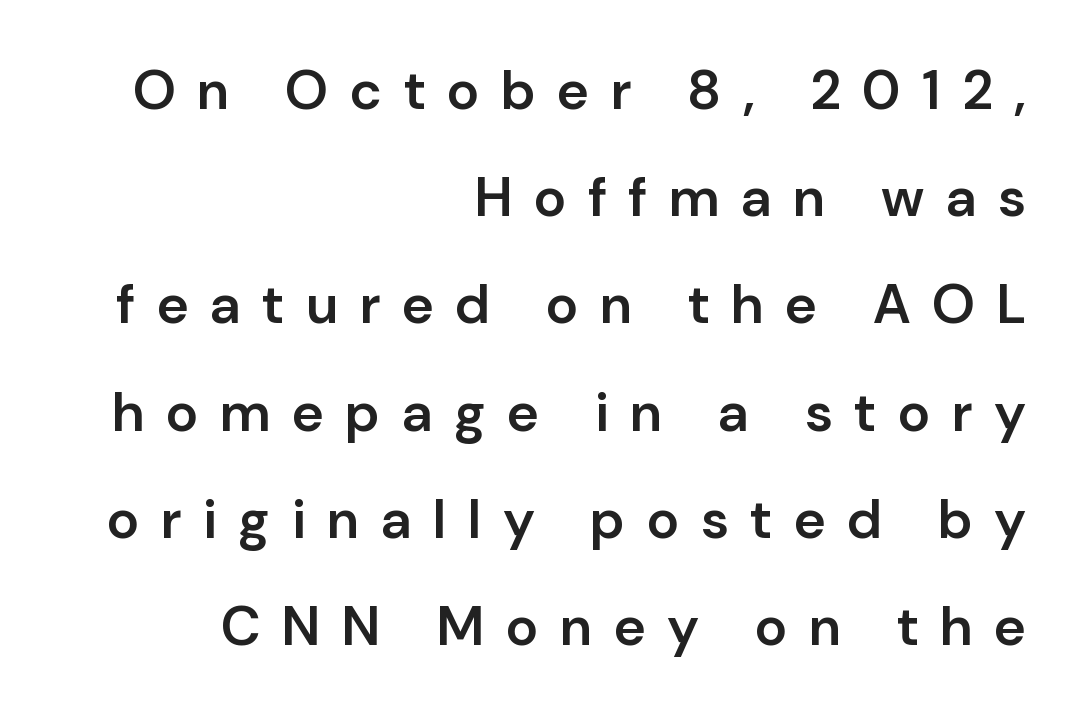
{"serif": "no", "italic": "no", "bold": "semi", "weight": "semibold", "width": "normal", "stroke_contrast": "low", "x_height": "medium", "monospaced": "no", "underline": "no", "align": "right", "line_spacing": "loose", "line_spacing_ratio": 1.95, "letter_spacing": "wide", "letter_spacing_em": 0.39, "glyph_px": 55}
